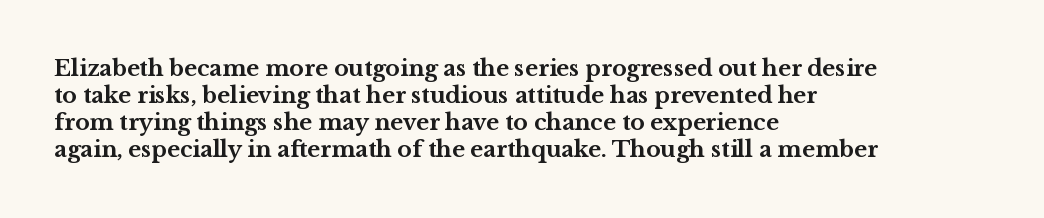
The image shows 22 px bold type, upright; set left-aligned, line spacing 1.23x, normal letter spacing, not underlined.
